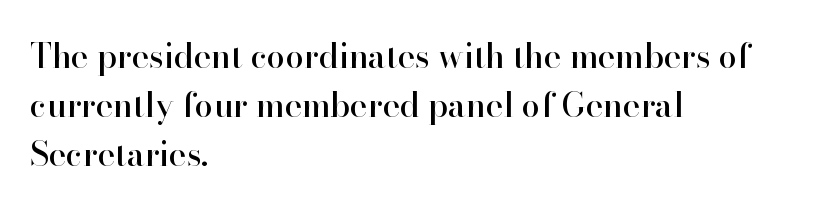
{"serif": "yes", "italic": "no", "width": "normal", "stroke_contrast": "high", "x_height": "small", "monospaced": "no", "underline": "no", "align": "left", "line_spacing": "normal", "line_spacing_ratio": 1.48, "letter_spacing": "normal", "letter_spacing_em": 0.0, "glyph_px": 33}
